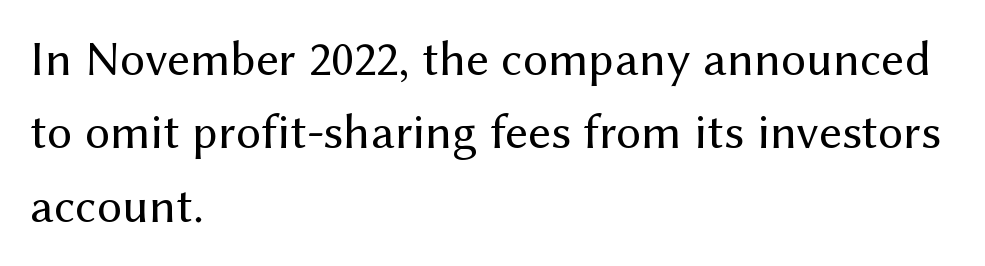
{"serif": "no", "italic": "no", "bold": "no", "weight": "regular", "width": "normal", "stroke_contrast": "medium", "x_height": "medium", "monospaced": "no", "underline": "no", "align": "left", "line_spacing": "normal", "line_spacing_ratio": 1.47, "letter_spacing": "normal", "letter_spacing_em": 0.0, "glyph_px": 50}
